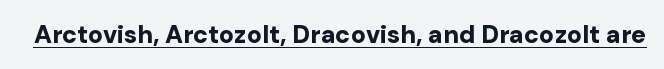
The face used here appears with an underline applied. Nope, not italic — everything's standing straight. This is heavy type, rendered in bold. Nobody touched the tracking dial on this one.
